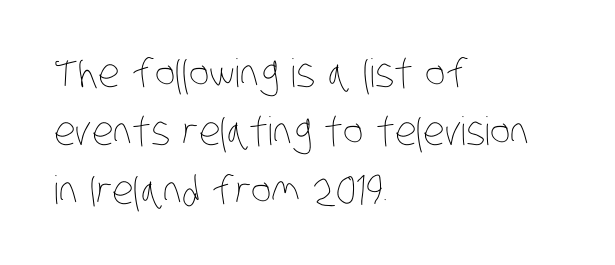
The image shows 39 px thin, condensed type; set left-aligned, normal line spacing (1.5x), normal letter spacing, not underlined; low stroke contrast and a large x-height.
